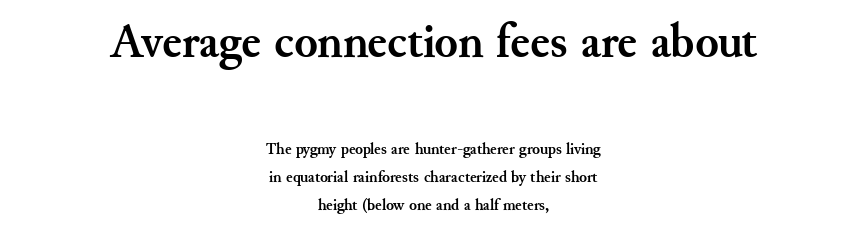
The glyphs are unaccompanied by any horizontal stroke below them. The passage shown is typed in a proportional face where columns would drift. Compare the two chunks: the upper has the greater cap height. Posture: vertical.
